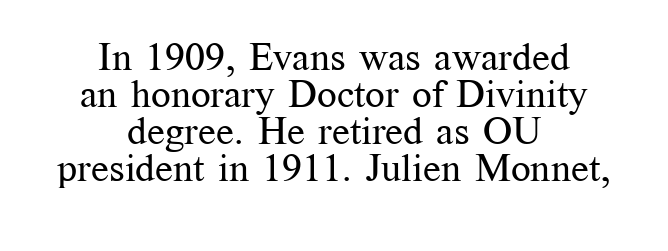
{"serif": "yes", "italic": "no", "bold": "no", "weight": "regular", "width": "normal", "stroke_contrast": "medium", "x_height": "medium", "monospaced": "no", "underline": "no", "align": "center", "line_spacing": "tight", "line_spacing_ratio": 0.95, "letter_spacing": "normal", "letter_spacing_em": 0.0, "glyph_px": 39}
